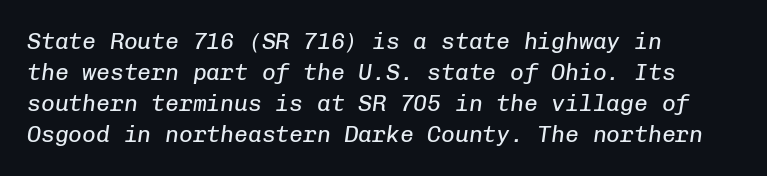
The image shows 23 px text type, italic (leaning right); set left-aligned, normal line spacing (1.35x), normal letter spacing, not underlined.
